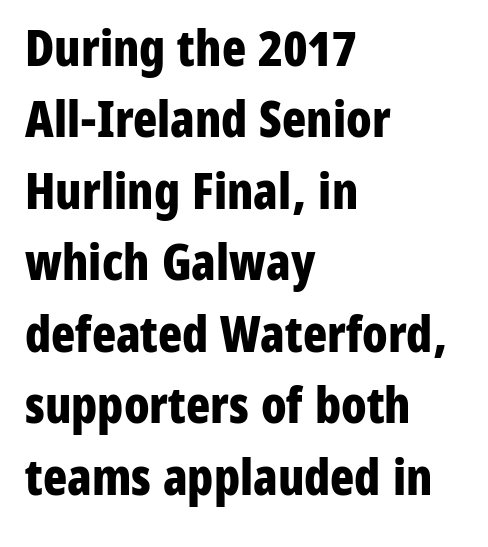
{"serif": "no", "italic": "no", "bold": "yes", "weight": "bold", "width": "condensed", "stroke_contrast": "low", "x_height": "medium", "monospaced": "no", "underline": "no", "align": "left", "line_spacing": "normal", "line_spacing_ratio": 1.43, "letter_spacing": "normal", "letter_spacing_em": 0.0, "glyph_px": 50}
